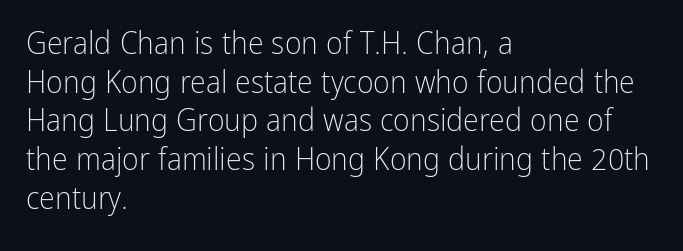
The image shows 32 px light, condensed sans-serif type, upright; set left-aligned, line spacing 1.21x, normal letter spacing, not underlined; low stroke contrast and a medium x-height.
